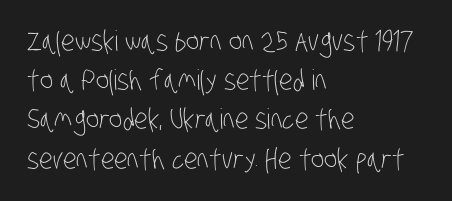
The image shows 28 px light, condensed sans-serif type; set left-aligned, normal line spacing (1.4x), normal letter spacing, not underlined; low stroke contrast and a large x-height.
